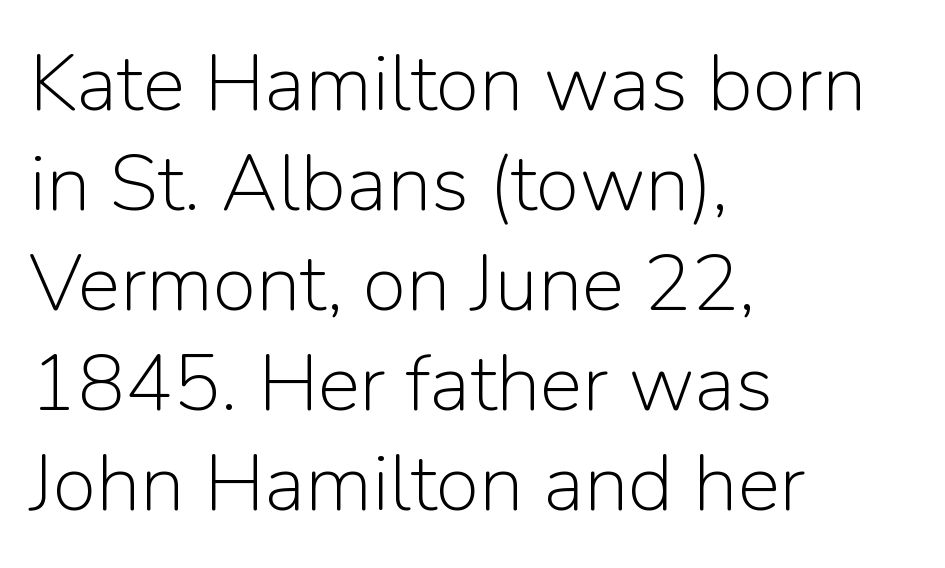
{"serif": "no", "italic": "no", "bold": "no", "weight": "light", "width": "normal", "stroke_contrast": "low", "x_height": "medium", "monospaced": "no", "underline": "no", "align": "left", "line_spacing": "normal", "line_spacing_ratio": 1.25, "letter_spacing": "normal", "letter_spacing_em": 0.0, "glyph_px": 80}
